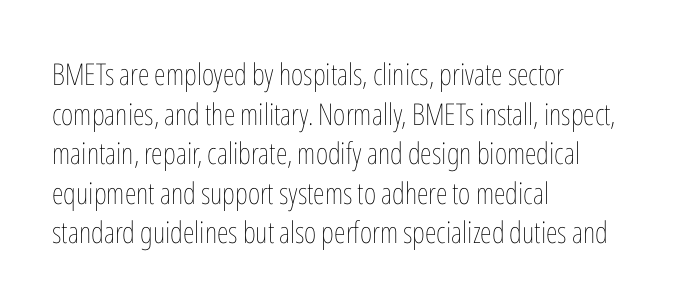
Q: Is the text bold? A: No.
Q: Is the text italic (slanted)? A: No, it is upright.
Q: Is the text underlined? A: No.
Q: How is the paragraph aligned? A: Left-aligned.
Q: Is the spacing between letters normal or unusually wide? A: Normal.
Q: Is the spacing between lines tight, normal or loose? A: Normal.
Q: Width (condensed, normal, or wide)? A: Condensed.
Q: Stroke contrast? A: Low.
Q: x-height? A: Medium.
Q: Monospaced? A: No.
